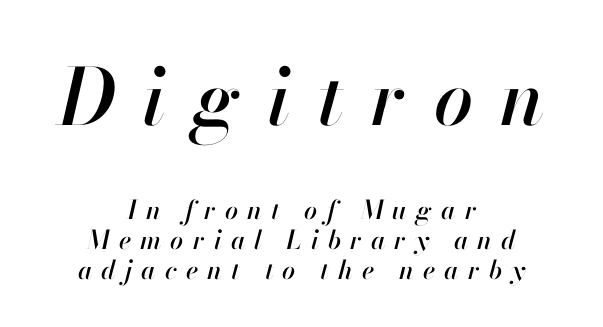
This sample trades vertical openness for compactness between lines. Tracking here is generous; glyphs stand well apart from one another. Does the lettering tilt? It does — this is italic. No word sits above an underline.
